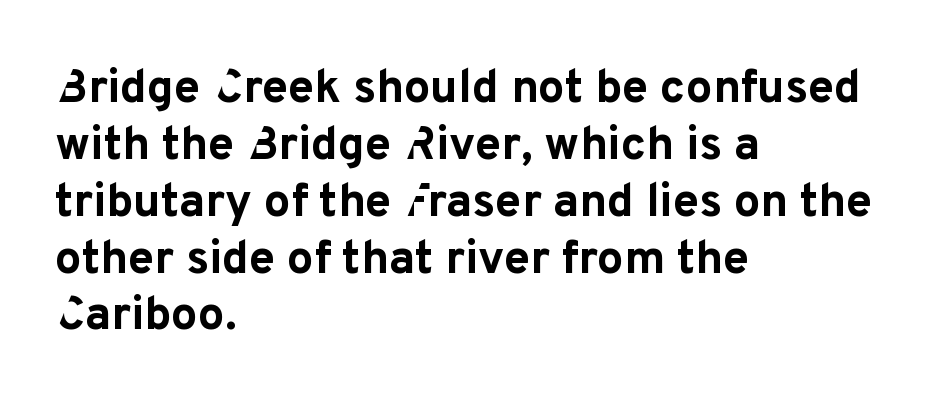
Does the lettering tilt? It doesn't — this is upright. The passage shown has conventional tracking throughout. Look at the stroke-to-counter ratio: heavy, a bold. A typesetter would call this proportional, since set widths differ per character. Type without underlining.
